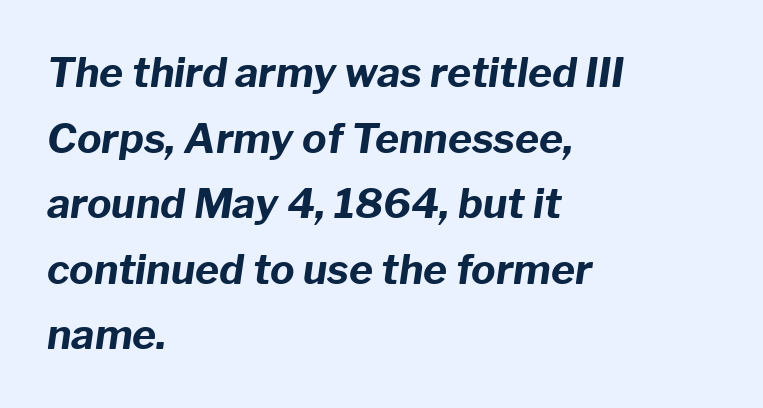
Q: Is the text bold? A: Yes.
Q: Is the text italic (slanted)? A: Yes, it leans right by about 8 degrees.
Q: Is the text underlined? A: No.
Q: How is the paragraph aligned? A: Left-aligned.
Q: Is the spacing between letters normal or unusually wide? A: Normal.
Q: Is the spacing between lines tight, normal or loose? A: Normal.
Q: Width (condensed, normal, or wide)? A: Normal.
Q: Stroke contrast? A: Low.
Q: x-height? A: Medium.
Q: Monospaced? A: No.
